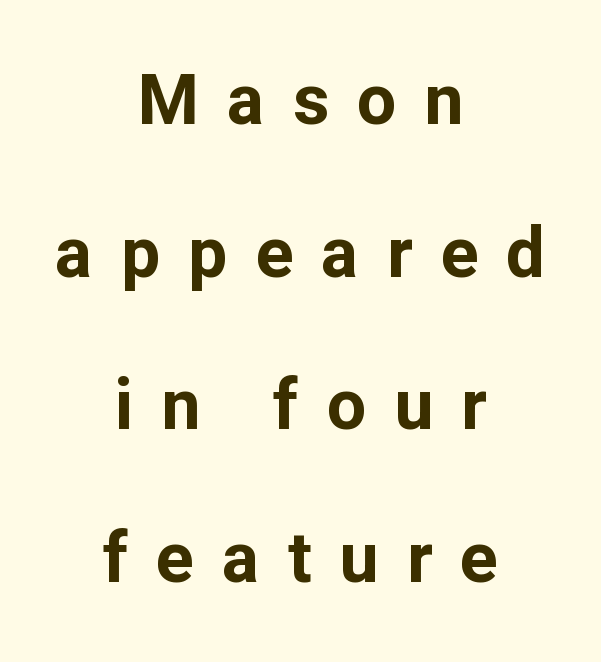
{"serif": "no", "italic": "no", "bold": "yes", "weight": "bold", "width": "normal", "stroke_contrast": "low", "x_height": "medium", "monospaced": "no", "underline": "no", "align": "center", "line_spacing": "loose", "line_spacing_ratio": 2.18, "letter_spacing": "wide", "letter_spacing_em": 0.4, "glyph_px": 70}
